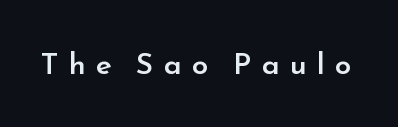
The image shows 30 px semibold sans-serif type, upright; set unusually wide letter spacing (+0.34 em), not underlined; low stroke contrast and a small x-height.
